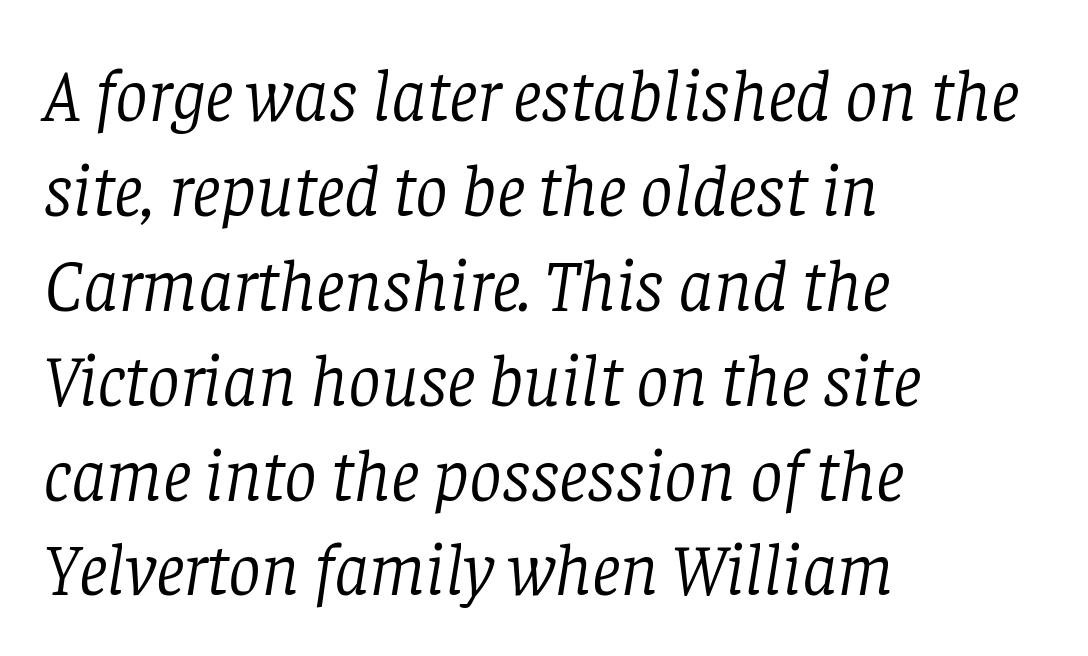
{"serif": "yes", "italic": "yes", "lean": "right", "slant_degrees": 8, "bold": "no", "weight": "light", "width": "normal", "stroke_contrast": "low", "x_height": "large", "monospaced": "no", "underline": "no", "align": "left", "line_spacing": "normal", "line_spacing_ratio": 1.3, "letter_spacing": "normal", "letter_spacing_em": 0.0, "glyph_px": 73}
